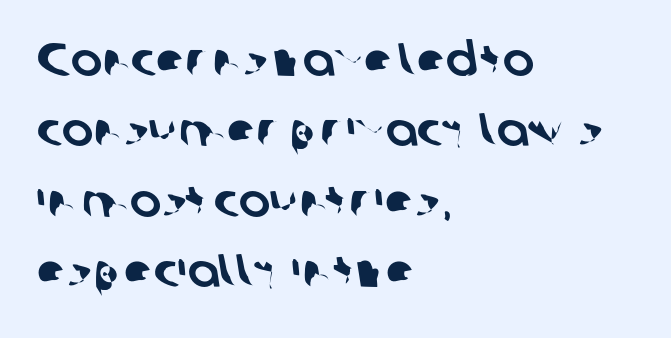
{"serif": "no", "width": "normal", "stroke_contrast": "low", "x_height": "medium", "monospaced": "no", "underline": "no", "align": "left", "line_spacing": "normal", "line_spacing_ratio": 1.5, "letter_spacing": "normal", "letter_spacing_em": 0.0, "glyph_px": 47}
